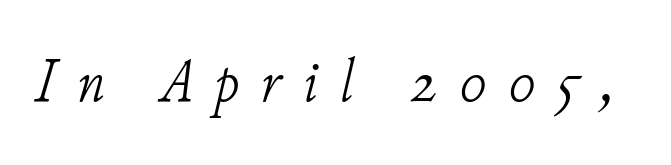
Q: Is the text bold? A: No.
Q: Is the text italic (slanted)? A: Yes, it leans right by about 11 degrees.
Q: Is the typeface a serif or a sans-serif typeface? A: Serif.
Q: Is the text underlined? A: No.
Q: Is the spacing between letters normal or unusually wide? A: Unusually wide.
Q: Width (condensed, normal, or wide)? A: Normal.
Q: Stroke contrast? A: Low.
Q: x-height? A: Small.
Q: Monospaced? A: No.
